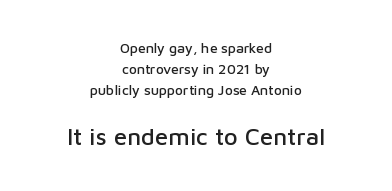
The image shows 24 px text type, upright; set centered, normal line spacing (1.5x), normal letter spacing, not underlined; the second (bottom) block is 1.71x larger.
